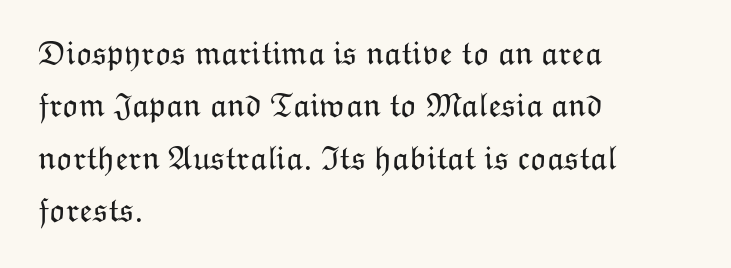
The image shows 34 px light type, upright; set left-aligned, normal line spacing (1.54x), normal letter spacing, not underlined; low stroke contrast and a medium x-height.
